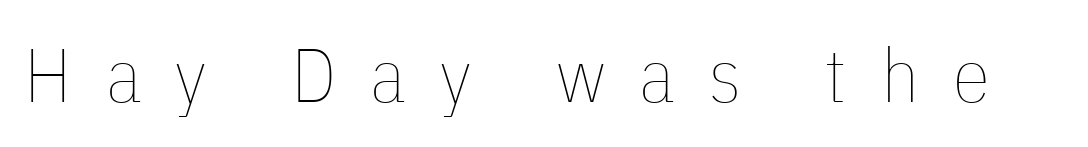
Q: Is the text bold? A: No.
Q: Is the text italic (slanted)? A: No, it is upright.
Q: Is the text underlined? A: No.
Q: Is the spacing between letters normal or unusually wide? A: Unusually wide.
Q: Width (condensed, normal, or wide)? A: Condensed.
Q: Stroke contrast? A: Low.
Q: x-height? A: Medium.
Q: Monospaced? A: No.
